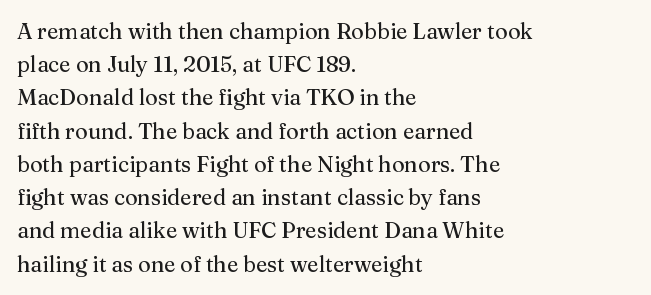
The image shows 22 px text type, upright; set left-aligned, normal line spacing (1.51x), normal letter spacing, not underlined.
